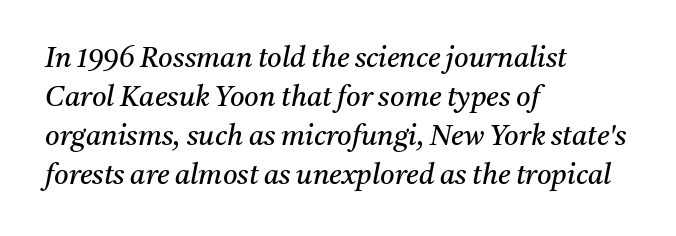
Is the type slanted? Yes — the strokes lean at a clear angle. Is the letter spacing exaggerated? No — it looks like the ordinary default. Do the characters align in a grid? No, the font is proportional. Each new line begins a customary step beneath the previous one. Caption: multi-line text, flush left, ragged right. Descenders hang freely into open space.
